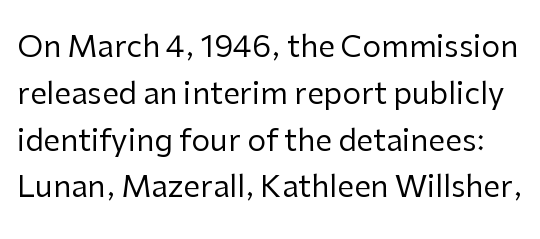
The image shows 30 px regular-weight sans-serif type, upright; set normal line spacing (1.56x), normal letter spacing, not underlined; low stroke contrast and a medium x-height.
